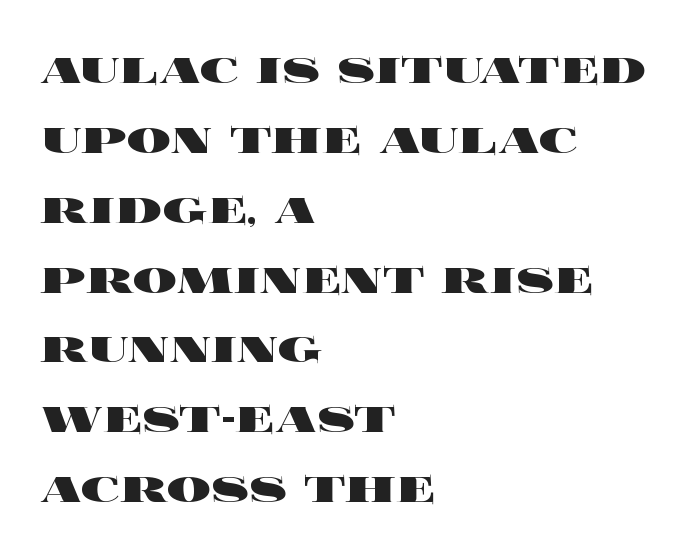
The image shows 55 px heavy, wide type, upright; set left-aligned, normal line spacing (1.27x), normal letter spacing, not underlined; a large x-height.
